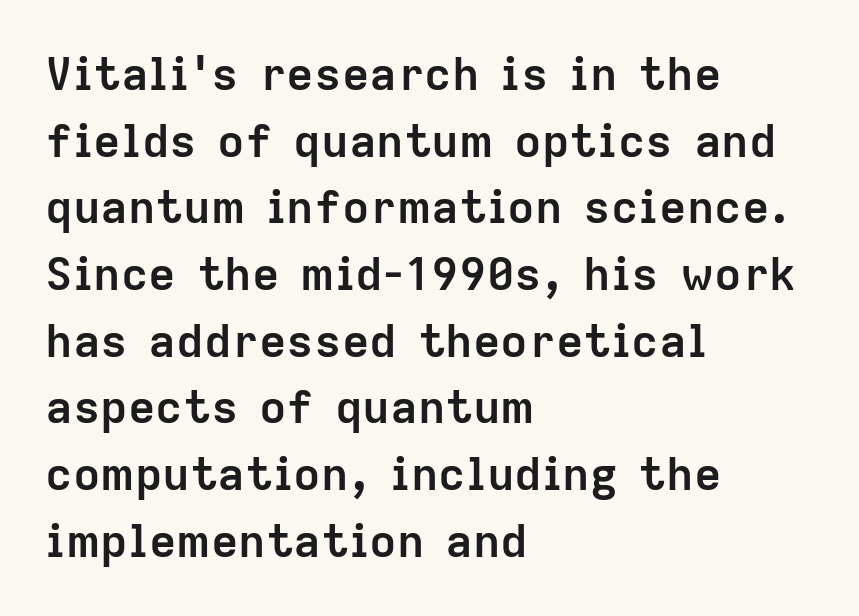
Look at the stroke-to-counter ratio: heavy, a bold. Inter-character spacing is left at the font's built-in metrics. The face used here is a sans, in the tradition of grotesques and geometrics. The rendering uses natural spacing where letterforms have individual widths. A normal amount of white space separates one row of letters from the next. The rendering anchors every line to the left-hand side.
